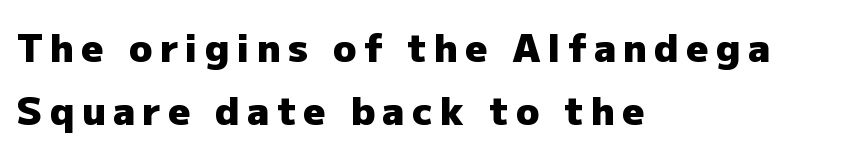
Vertical strokes here are truly vertical. The line-height multiplier appears to be the usual default. The face used here is a sans, in the tradition of grotesques and geometrics. In CSS terms this would be text-align: left.
